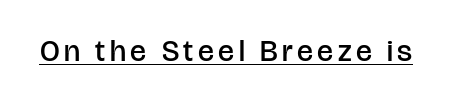
{"serif": "no", "italic": "no", "bold": "semi", "weight": "semibold", "width": "normal", "stroke_contrast": "low", "x_height": "large", "monospaced": "no", "underline": "yes", "glyph_px": 30}
